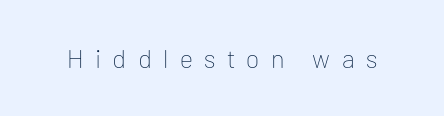
{"italic": "no", "bold": "no", "underline": "no", "letter_spacing": "wide", "letter_spacing_em": 0.44, "glyph_px": 26}
